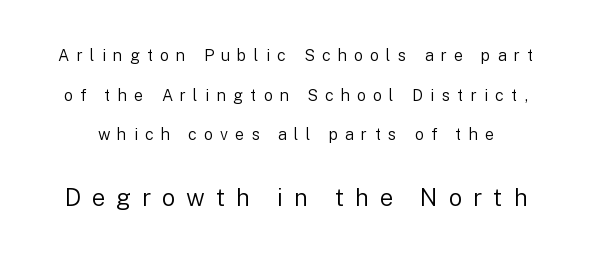
Vertical strokes here are truly vertical. Look at the glyph heights: the lower group is clearly the bigger setting. Plain, unruled lines of type. This block would shrink considerably if given ordinary leading; it's expanded now.
